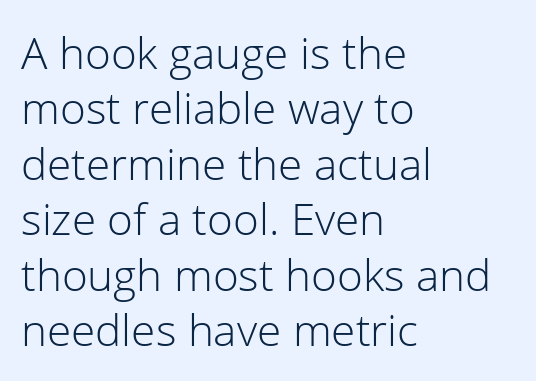
The image shows 44 px light sans-serif type, upright; set left-aligned, normal line spacing (1.26x), normal letter spacing, not underlined; low stroke contrast and a medium x-height.
